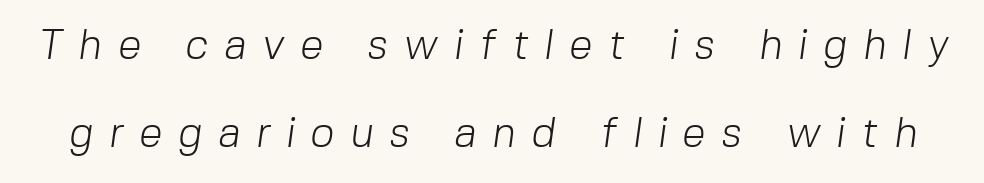
{"serif": "no", "bold": "no", "weight": "light", "width": "normal", "stroke_contrast": "low", "x_height": "medium", "monospaced": "no", "underline": "no", "line_spacing": "loose", "line_spacing_ratio": 2.09, "letter_spacing": "wide", "letter_spacing_em": 0.38, "glyph_px": 42}
